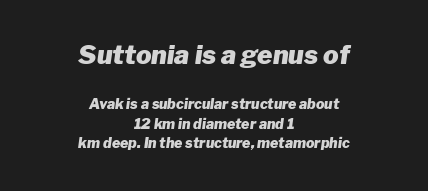
The image shows 26 px bold type, italic (leaning right); set centered, normal line spacing (1.4x), normal letter spacing, not underlined; the first (top) block is 1.86x larger.
